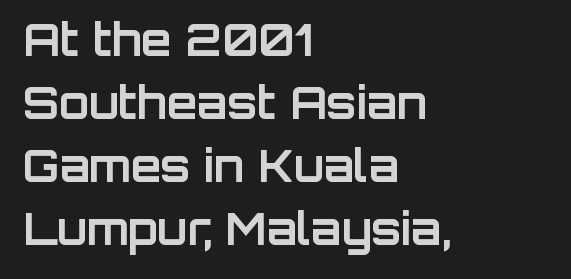
Q: Is the text bold? A: Yes.
Q: Is the text italic (slanted)? A: No, it is upright.
Q: Is the typeface a serif or a sans-serif typeface? A: Sans-serif.
Q: Is the text underlined? A: No.
Q: How is the paragraph aligned? A: Left-aligned.
Q: Is the spacing between letters normal or unusually wide? A: Normal.
Q: Is the spacing between lines tight, normal or loose? A: Normal.
Q: Width (condensed, normal, or wide)? A: Normal.
Q: Stroke contrast? A: Low.
Q: x-height? A: Large.
Q: Monospaced? A: No.
